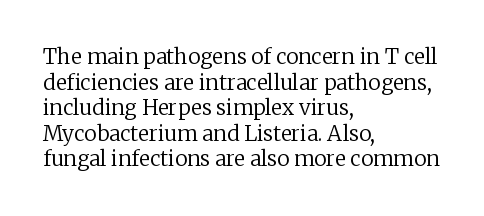
The image shows 21 px text type, upright; set left-aligned, line spacing 1.22x, normal letter spacing, not underlined.
